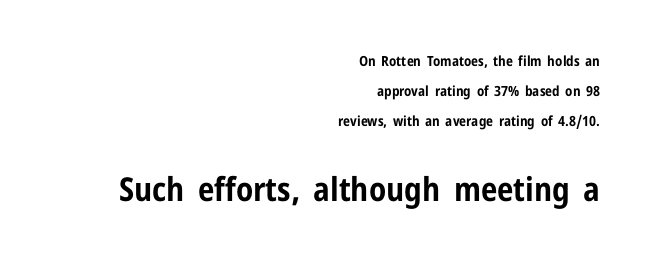
The image shows 33 px bold, condensed sans-serif type, upright; set right-aligned, loose line spacing (2.13x), normal letter spacing, not underlined; the second (bottom) block is 2.36x larger; low stroke contrast and a medium x-height.
